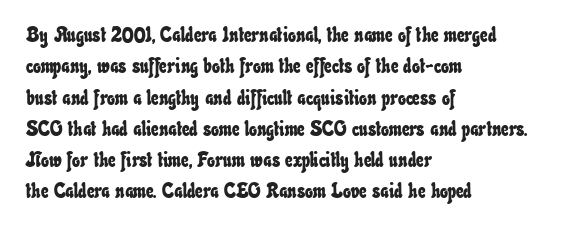
Q: Is the text underlined? A: No.
Q: How is the paragraph aligned? A: Left-aligned.
Q: Is the spacing between letters normal or unusually wide? A: Normal.
Q: Is the spacing between lines tight, normal or loose? A: Normal.
